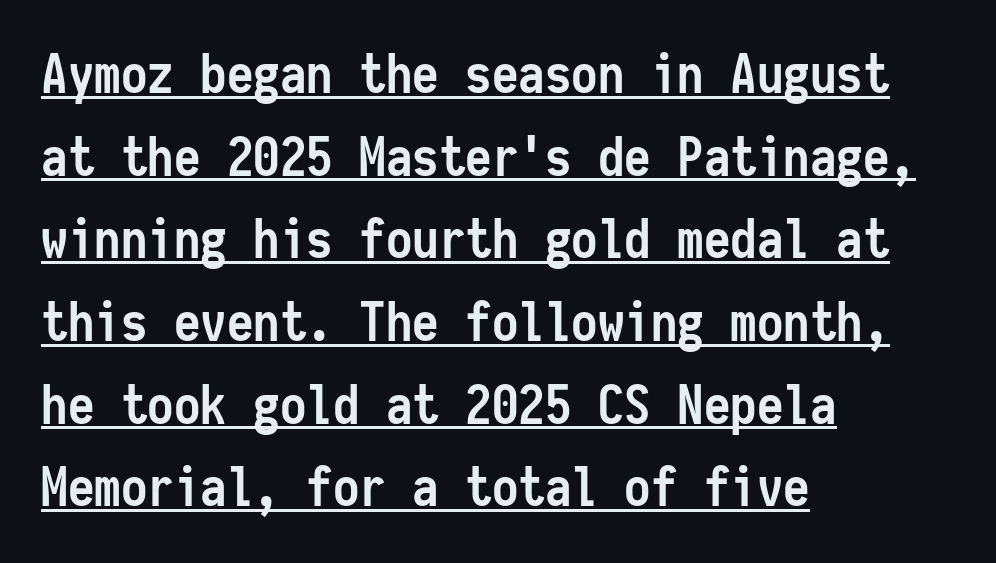
Q: Is the text bold? A: Yes.
Q: Is the text italic (slanted)? A: No, it is upright.
Q: Is the typeface a serif or a sans-serif typeface? A: Sans-serif.
Q: Is the text underlined? A: Yes.
Q: How is the paragraph aligned? A: Left-aligned.
Q: Is the spacing between letters normal or unusually wide? A: Normal.
Q: Is the spacing between lines tight, normal or loose? A: Normal.
Q: Width (condensed, normal, or wide)? A: Condensed.
Q: Stroke contrast? A: Low.
Q: x-height? A: Medium.
Q: Monospaced? A: Yes.
